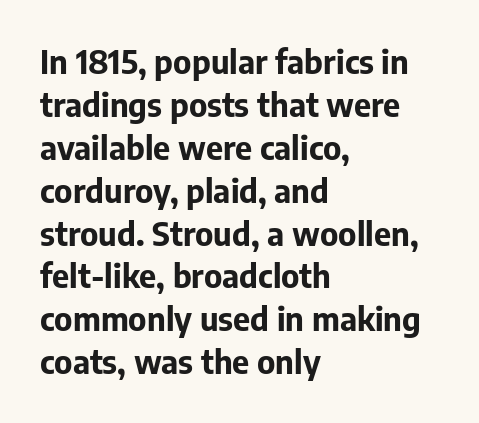
{"serif": "no", "italic": "no", "bold": "yes", "weight": "bold", "width": "normal", "stroke_contrast": "low", "x_height": "medium", "monospaced": "no", "underline": "no", "align": "left", "line_spacing": "normal", "line_spacing_ratio": 1.3, "letter_spacing": "normal", "letter_spacing_em": 0.0, "glyph_px": 33}
